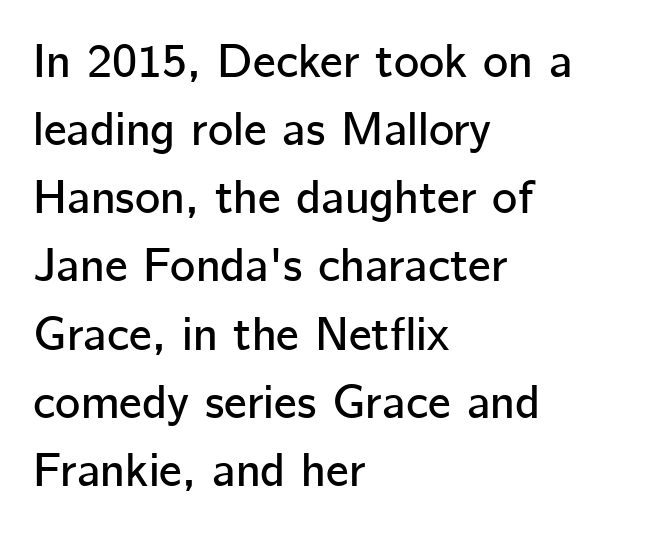
Q: Is the text italic (slanted)? A: No, it is upright.
Q: Is the typeface a serif or a sans-serif typeface? A: Sans-serif.
Q: Is the text underlined? A: No.
Q: How is the paragraph aligned? A: Left-aligned.
Q: Is the spacing between letters normal or unusually wide? A: Normal.
Q: Is the spacing between lines tight, normal or loose? A: Normal.
Q: Width (condensed, normal, or wide)? A: Normal.
Q: Stroke contrast? A: Low.
Q: x-height? A: Medium.
Q: Monospaced? A: No.
